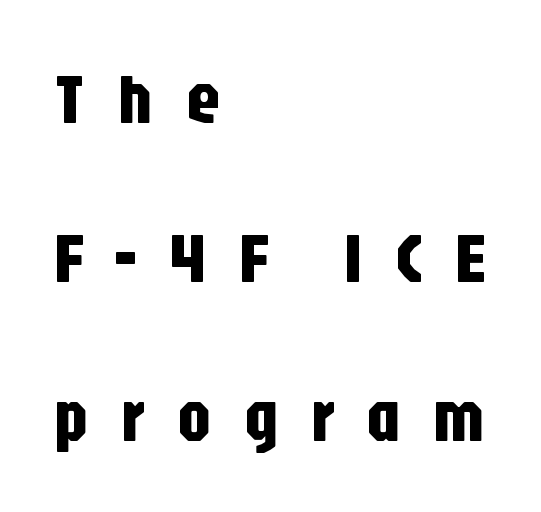
Horizontally, the lines are justified to the leading edge only. Between one letter and the next there's a generous, obvious gap. The passage shown is typeset with a sans-serif family. What's the leading like? Stretched, with rows far apart. Honestly, there is no underline to notice here at all.
